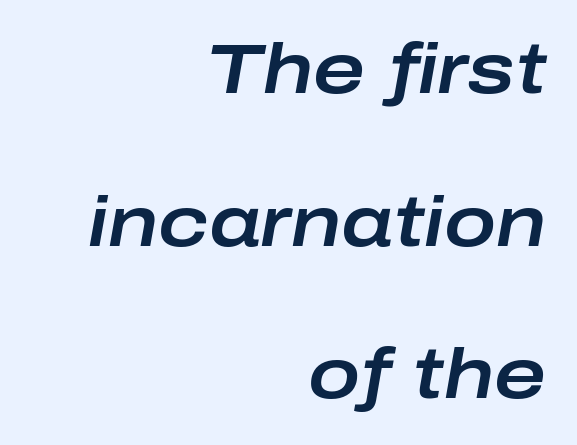
The image shows 70 px wide type, italic (leaning right); set right-aligned, loose line spacing (2.18x), normal letter spacing, not underlined; low stroke contrast and a medium x-height.
